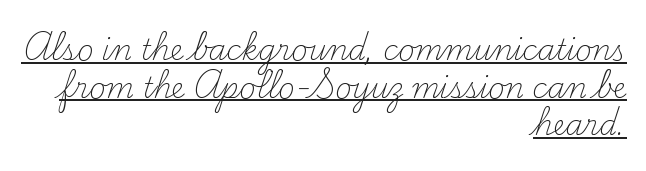
Q: Is the text bold? A: No.
Q: Is the text italic (slanted)? A: Yes.
Q: Is the text underlined? A: Yes.
Q: How is the paragraph aligned? A: Right-aligned.
Q: Is the spacing between letters normal or unusually wide? A: Normal.
Q: Is the spacing between lines tight, normal or loose? A: Normal.
Q: Width (condensed, normal, or wide)? A: Normal.
Q: Stroke contrast? A: Medium.
Q: x-height? A: Small.
Q: Monospaced? A: No.
